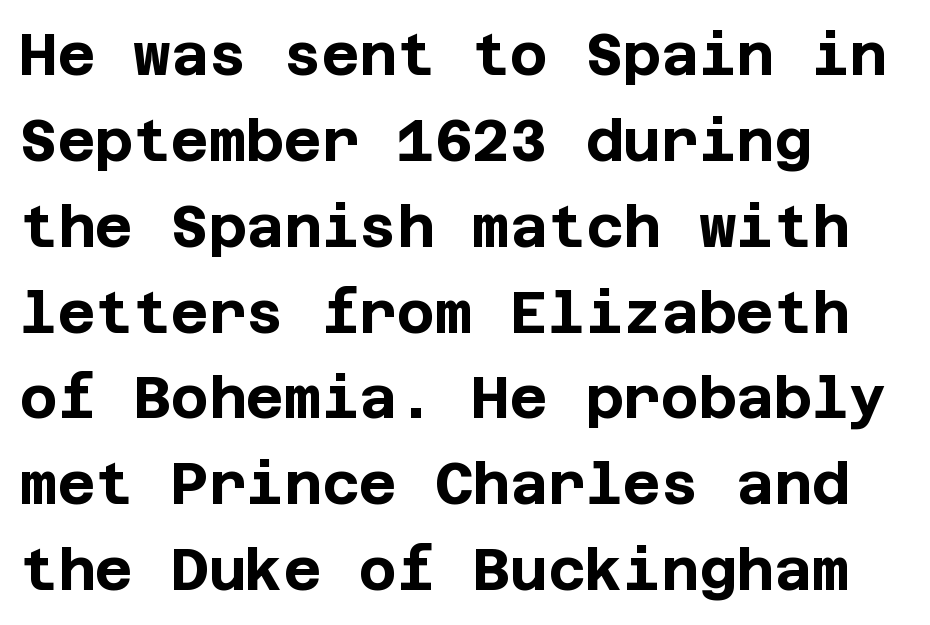
The image shows 58 px bold sans-serif type, upright; set left-aligned, normal line spacing (1.48x), normal letter spacing, not underlined; low stroke contrast and a large x-height.
